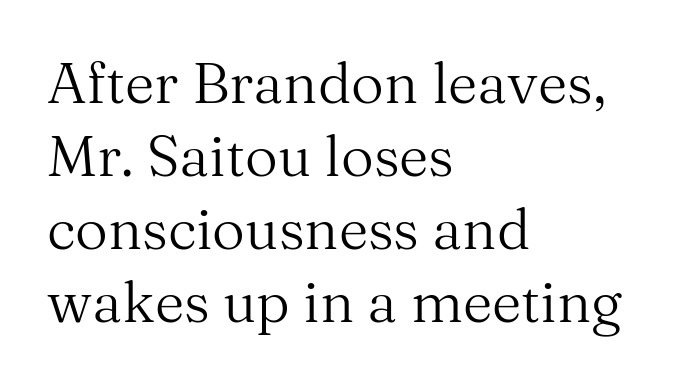
Q: Is the text bold? A: No.
Q: Is the text italic (slanted)? A: No, it is upright.
Q: Is the typeface a serif or a sans-serif typeface? A: Serif.
Q: Is the text underlined? A: No.
Q: How is the paragraph aligned? A: Left-aligned.
Q: Is the spacing between letters normal or unusually wide? A: Normal.
Q: Is the spacing between lines tight, normal or loose? A: Normal.
Q: Width (condensed, normal, or wide)? A: Normal.
Q: Stroke contrast? A: Medium.
Q: x-height? A: Medium.
Q: Monospaced? A: No.
